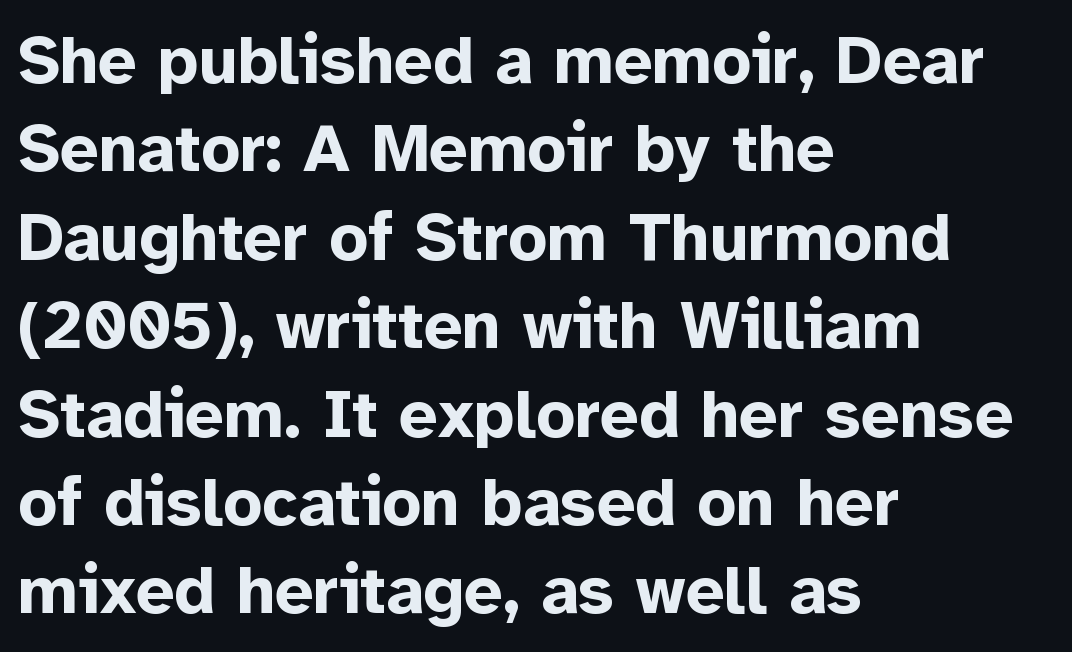
Font category for this specimen: sans-serif. How would I describe the line gaps? Plain and ordinary. The line texture is even and compact thanks to regular tracking. Line starts are locked; line ends wander. The rendering uses natural spacing where letterforms have individual widths.
